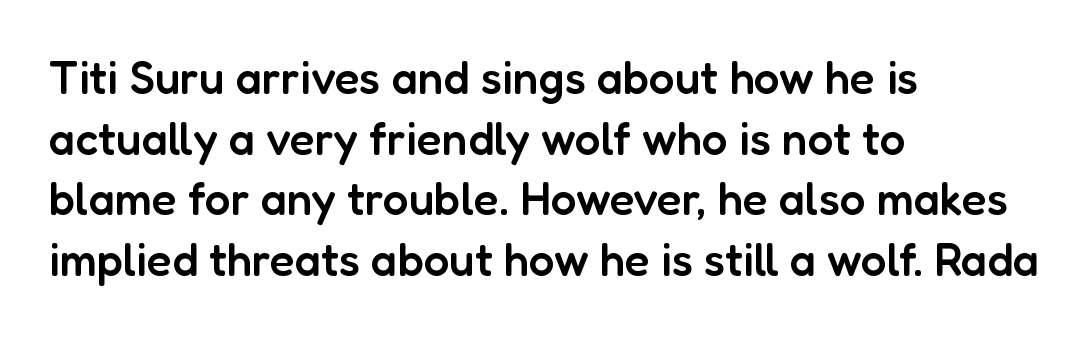
Every letter is mildly thick-stroked: semibold rather than bold. Tall strokes in this sample are plumb rather than angled. These lines are composed in type without serifs. Typeset ragged right — the left edge is the straight one. The horizontal fit of the characters is conventional and even. The space between consecutive lines is moderate.
